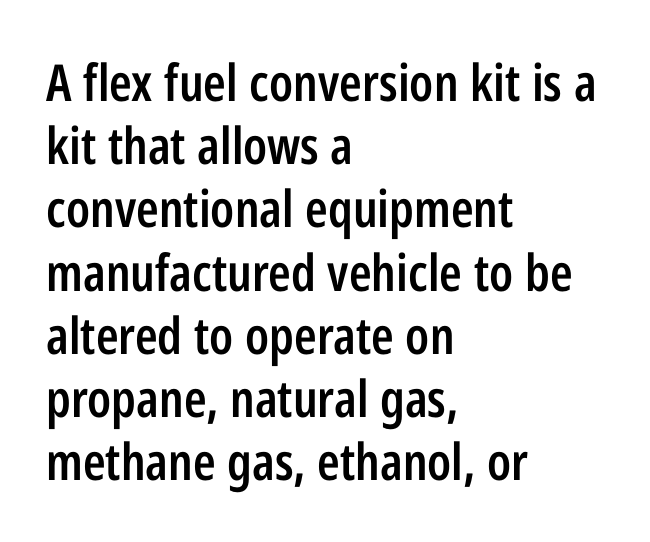
The image shows 51 px semibold, condensed sans-serif type, upright; set left-aligned, line spacing 1.24x, normal letter spacing, not underlined; low stroke contrast and a medium x-height.
